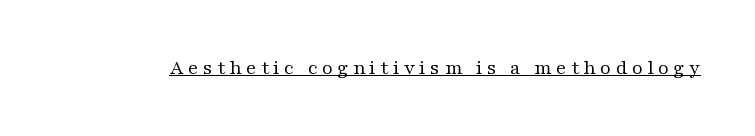
Stroke mass is kept to a normal reading level or below. Somebody hit Ctrl+U on this one — the words are underlined. Tall strokes in this sample are plumb rather than angled. The letterforms stand isolated, each surrounded by extra space.
